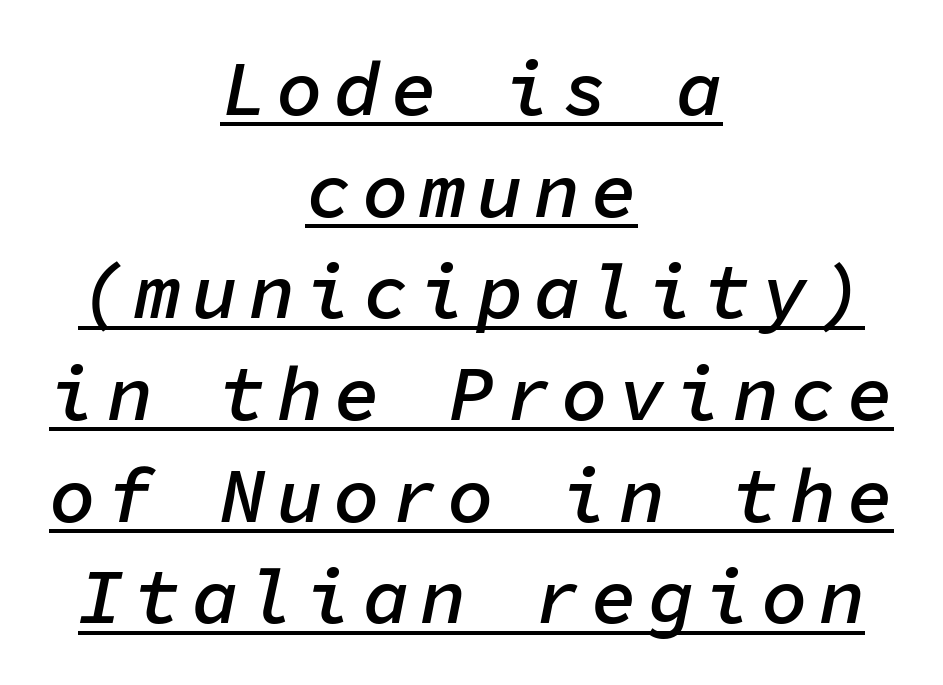
{"italic": "yes", "lean": "right", "slant_degrees": 11, "bold": "semi", "weight": "semibold", "width": "normal", "stroke_contrast": "low", "x_height": "medium", "monospaced": "yes", "underline": "yes", "align": "center", "line_spacing": "normal", "line_spacing_ratio": 1.32, "glyph_px": 77}
